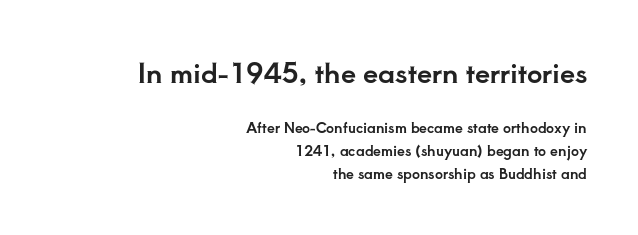
Q: Is the text italic (slanted)? A: No, it is upright.
Q: Is the text underlined? A: No.
Q: How is the paragraph aligned? A: Right-aligned.
Q: Is the spacing between letters normal or unusually wide? A: Normal.
Q: Is the spacing between lines tight, normal or loose? A: Normal.
Q: Which block of text is set in a larger size, the first (top) or the second (bottom)? A: The first (top) one.
